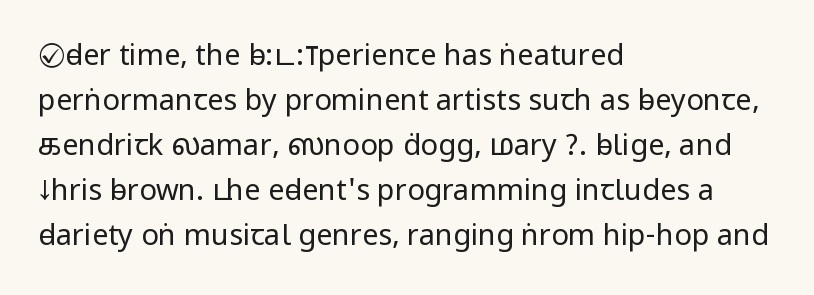
The image shows 29 px regular-weight, condensed sans-serif type, upright; set left-aligned, normal line spacing (1.55x), normal letter spacing, not underlined; low stroke contrast.
